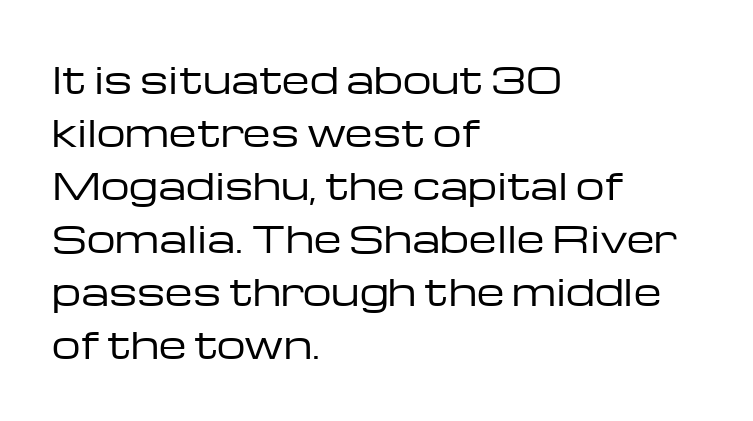
The rendering uses a moderate line-height, typical for paragraphs. The horizontal fit of the characters is conventional and even. A student would call this left alignment; a typographer would say flush left, rag right. This is roman type, the default non-slanted kind.
